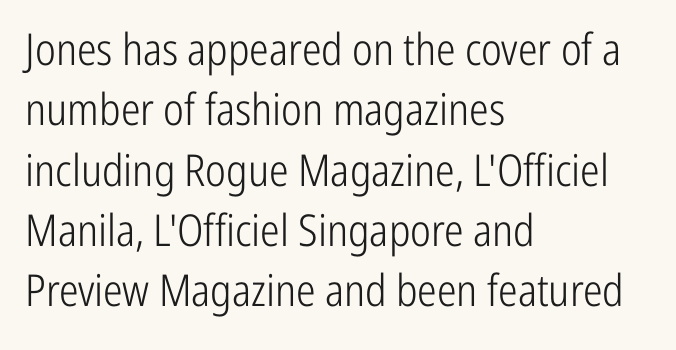
Q: Is the text bold? A: No.
Q: Is the text italic (slanted)? A: No, it is upright.
Q: Is the typeface a serif or a sans-serif typeface? A: Sans-serif.
Q: Is the text underlined? A: No.
Q: How is the paragraph aligned? A: Left-aligned.
Q: Is the spacing between letters normal or unusually wide? A: Normal.
Q: Is the spacing between lines tight, normal or loose? A: Normal.
Q: Width (condensed, normal, or wide)? A: Condensed.
Q: Stroke contrast? A: Low.
Q: x-height? A: Medium.
Q: Monospaced? A: No.
